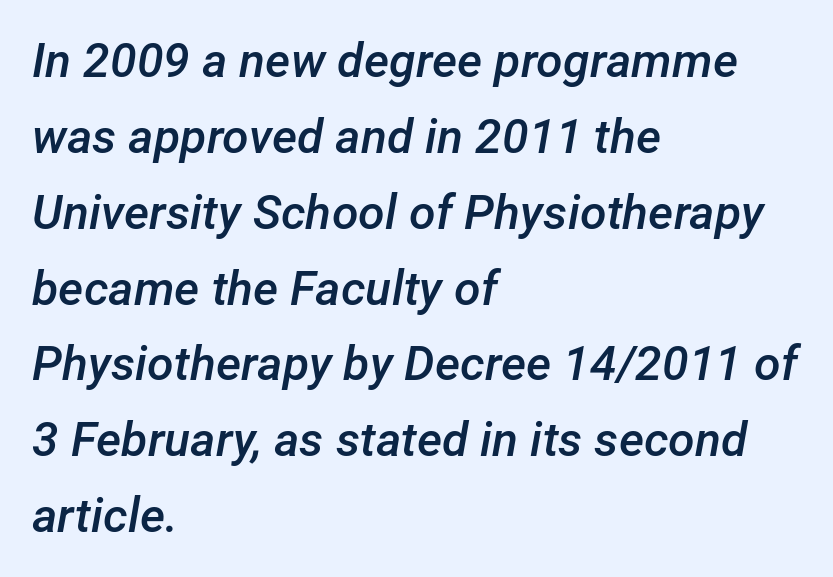
{"italic": "yes", "lean": "right", "slant_degrees": 12, "bold": "semi", "weight": "semibold", "width": "normal", "stroke_contrast": "low", "x_height": "medium", "monospaced": "no", "underline": "no", "align": "left", "line_spacing": "normal", "line_spacing_ratio": 1.58, "letter_spacing": "normal", "letter_spacing_em": 0.0, "glyph_px": 48}
